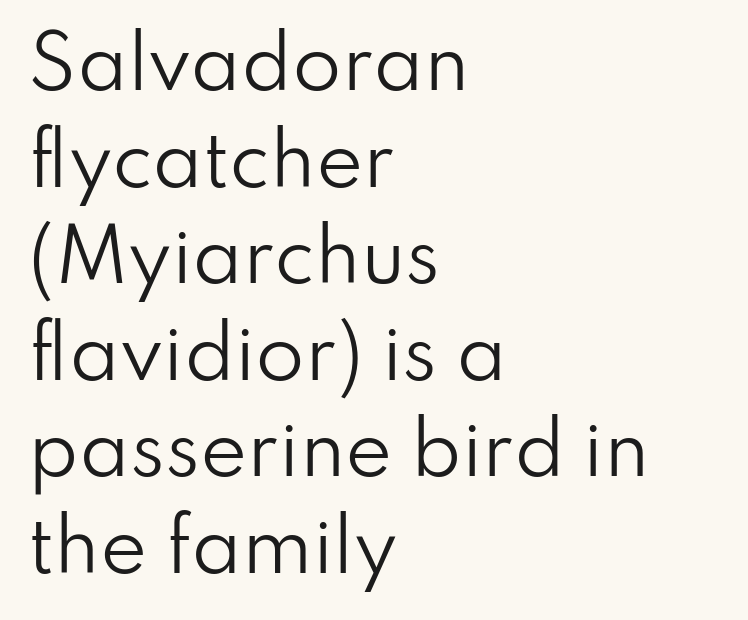
{"serif": "no", "italic": "no", "bold": "no", "weight": "regular", "width": "normal", "stroke_contrast": "low", "x_height": "small", "monospaced": "no", "underline": "no", "align": "left", "line_spacing": "normal", "line_spacing_ratio": 1.36, "letter_spacing": "normal", "letter_spacing_em": 0.0, "glyph_px": 71}
